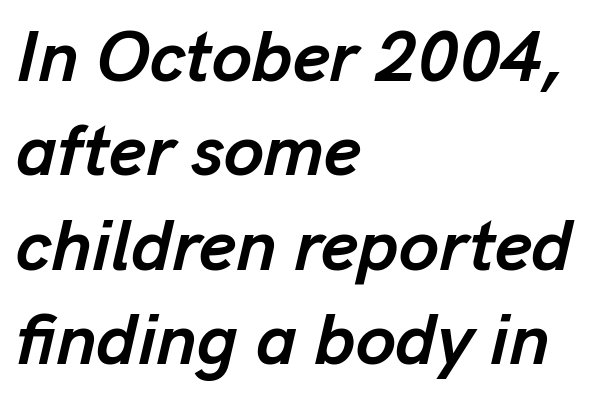
{"italic": "yes", "lean": "right", "slant_degrees": 13, "bold": "yes", "weight": "semibold", "width": "normal", "stroke_contrast": "low", "x_height": "medium", "monospaced": "no", "underline": "no", "align": "left", "line_spacing": "normal", "line_spacing_ratio": 1.31, "letter_spacing": "normal", "letter_spacing_em": 0.0, "glyph_px": 72}
